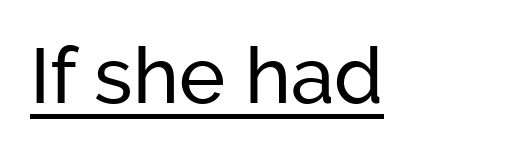
The image shows 78 px sans-serif type, upright; set normal letter spacing, underlined; low stroke contrast and a medium x-height.
